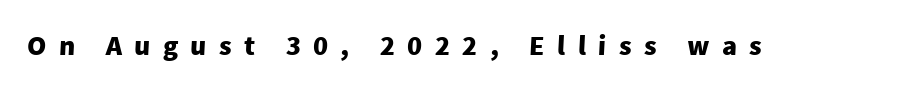
The image shows 28 px heavy sans-serif type; set unusually wide letter spacing (+0.44 em), not underlined; low stroke contrast and a medium x-height.
